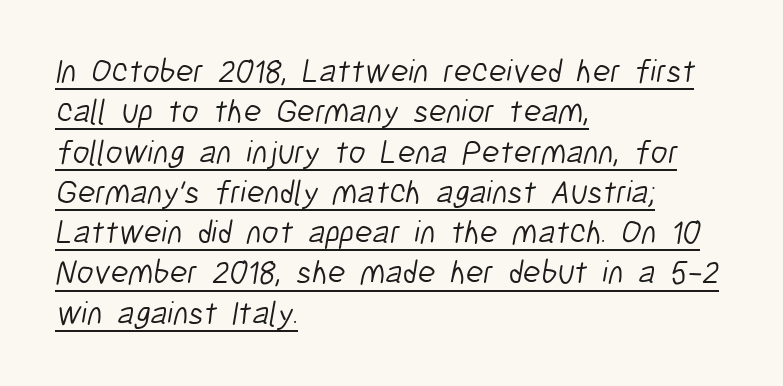
Q: Is the text bold? A: No.
Q: Is the typeface a serif or a sans-serif typeface? A: Sans-serif.
Q: Is the text underlined? A: Yes.
Q: How is the paragraph aligned? A: Left-aligned.
Q: Is the spacing between letters normal or unusually wide? A: Normal.
Q: Width (condensed, normal, or wide)? A: Condensed.
Q: Stroke contrast? A: Low.
Q: x-height? A: Medium.
Q: Monospaced? A: No.
